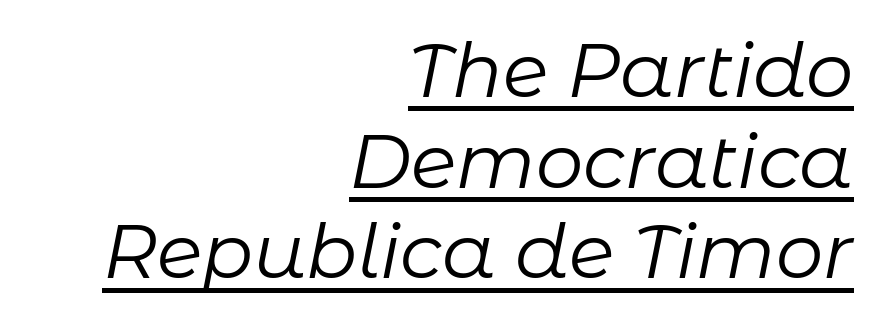
A typesetter would call this proportional, since set widths differ per character. Descenders here cross a horizontal rule under the line. Weight: not bold — regular or lighter. Nobody touched the tracking dial on this one. Is the type slanted? Yes — the strokes lean at a clear angle. The lines in this sample share a right terminus and differ only in where they begin.
